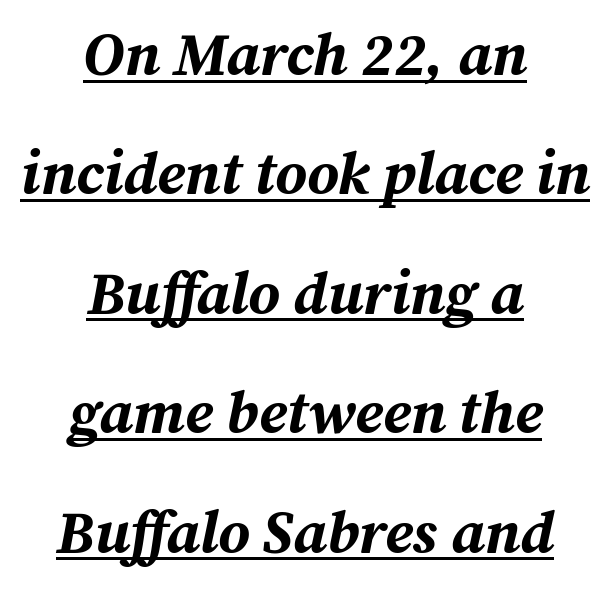
A rule runs beneath these lines of type. Horizontally, the lines are justified to the midpoint only. The letters sit at their default tracking, neither squeezed nor spread. This block would shrink considerably if given ordinary leading; it's expanded now. Looks like regular typesetting: each glyph gets only the width it needs. Stroke thickness is high; the sample reads as a true bold.
